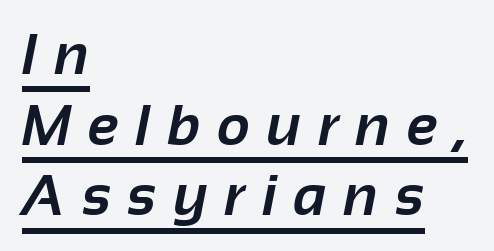
The image shows 57 px bold sans-serif type; set left-aligned, line spacing 1.24x, unusually wide letter spacing (+0.3 em), underlined; low stroke contrast and a medium x-height.
